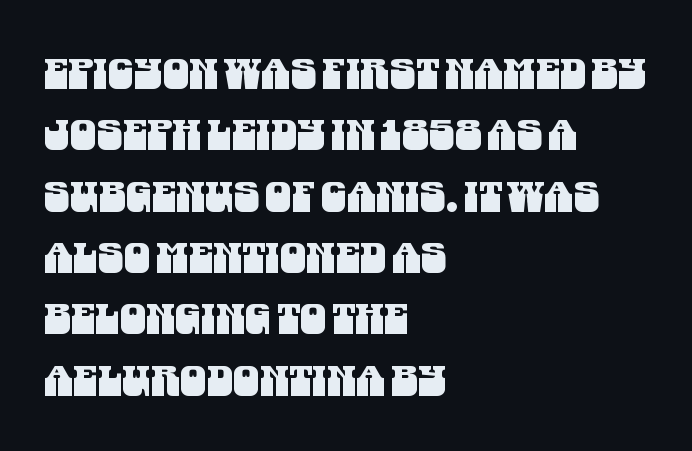
Q: Is the typeface a serif or a sans-serif typeface? A: Sans-serif.
Q: Is the text underlined? A: No.
Q: How is the paragraph aligned? A: Left-aligned.
Q: Is the spacing between letters normal or unusually wide? A: Normal.
Q: Is the spacing between lines tight, normal or loose? A: Normal.
Q: Width (condensed, normal, or wide)? A: Condensed.
Q: Stroke contrast? A: Medium.
Q: x-height? A: Large.
Q: Monospaced? A: No.
